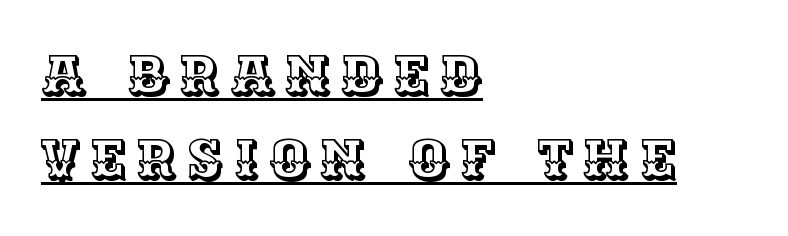
Q: Is the text italic (slanted)? A: No, it is upright.
Q: Is the text underlined? A: Yes.
Q: How is the paragraph aligned? A: Left-aligned.
Q: Is the spacing between lines tight, normal or loose? A: Normal.
Q: Width (condensed, normal, or wide)? A: Normal.
Q: x-height? A: Large.
Q: Monospaced? A: No.
